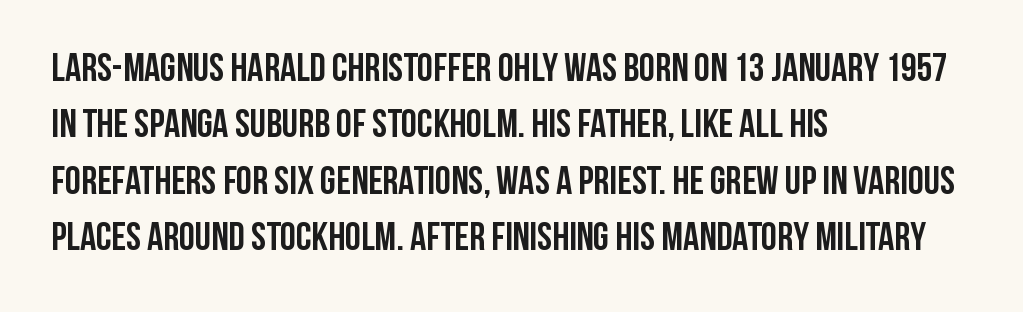
Q: Is the text bold? A: Yes.
Q: Is the text italic (slanted)? A: No, it is upright.
Q: Is the typeface a serif or a sans-serif typeface? A: Sans-serif.
Q: Is the text underlined? A: No.
Q: How is the paragraph aligned? A: Left-aligned.
Q: Is the spacing between letters normal or unusually wide? A: Normal.
Q: Is the spacing between lines tight, normal or loose? A: Normal.
Q: Width (condensed, normal, or wide)? A: Condensed.
Q: Stroke contrast? A: Low.
Q: x-height? A: Large.
Q: Monospaced? A: No.
